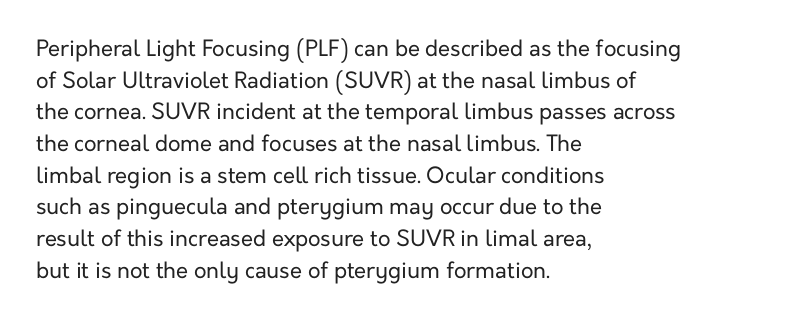
{"italic": "no", "bold": "no", "underline": "no", "align": "left", "line_spacing": "normal", "line_spacing_ratio": 1.44, "letter_spacing": "normal", "letter_spacing_em": 0.0, "glyph_px": 22}
